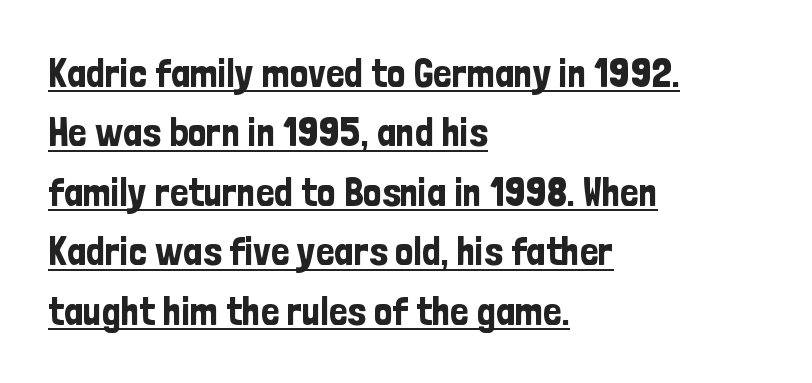
Is there any slant? The stems are plumb. This sample has the flowing, uneven cadence of proportional lettering. This sample carries an underscore along the baseline area. This rendering leaves character spacing at its baseline value.
